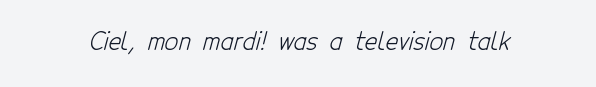
Rule under the text: the space is simply empty. What stands out about the letter spacing? Nothing — it is the standard amount. Think standard paragraph weight, or any step lighter than that.
